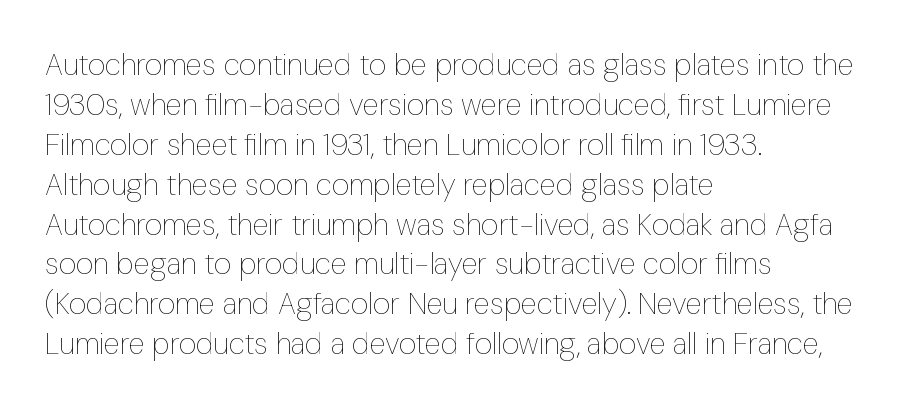
{"italic": "no", "bold": "no", "weight": "thin", "width": "condensed", "stroke_contrast": "low", "x_height": "medium", "monospaced": "no", "underline": "no", "align": "left", "line_spacing": "normal", "line_spacing_ratio": 1.33, "letter_spacing": "normal", "letter_spacing_em": 0.0, "glyph_px": 30}
